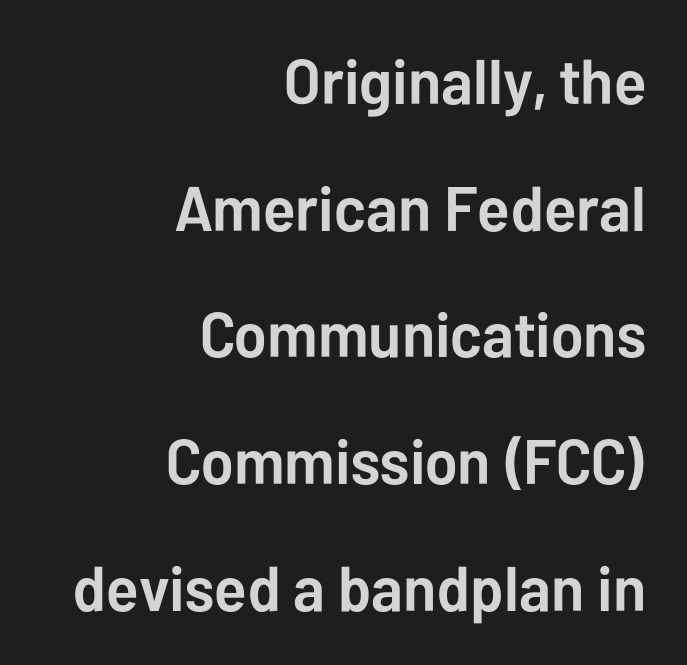
Leading is clearly above the norm, producing a sparse column. The specimen omits any rule beneath the text block's lines. Every character sits straight up, as roman type does. You'd pick this weight for a headline — it's a proper bold. The letters sit at their default tracking, neither squeezed nor spread. The lines in this sample share a right terminus and differ only in where they begin.
